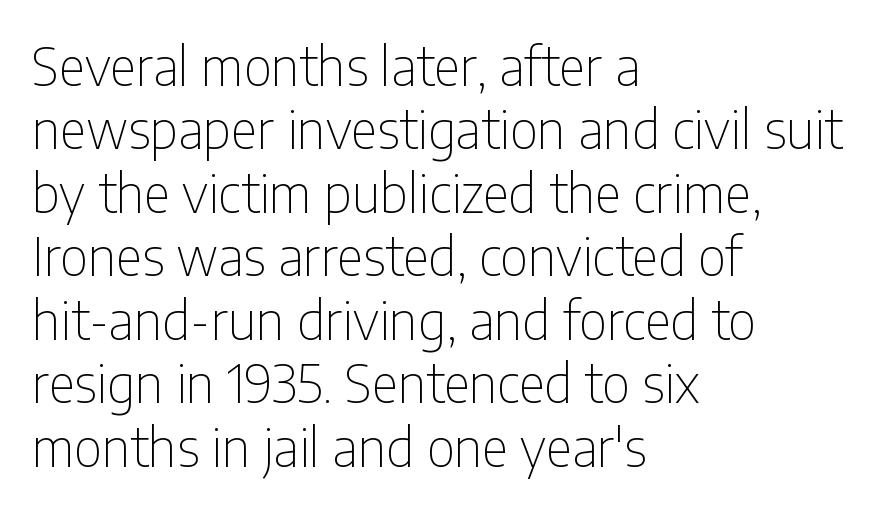
{"serif": "no", "italic": "no", "bold": "no", "weight": "thin", "width": "condensed", "stroke_contrast": "low", "x_height": "medium", "monospaced": "no", "underline": "no", "align": "left", "line_spacing_ratio": 1.22, "letter_spacing": "normal", "letter_spacing_em": 0.0, "glyph_px": 52}
